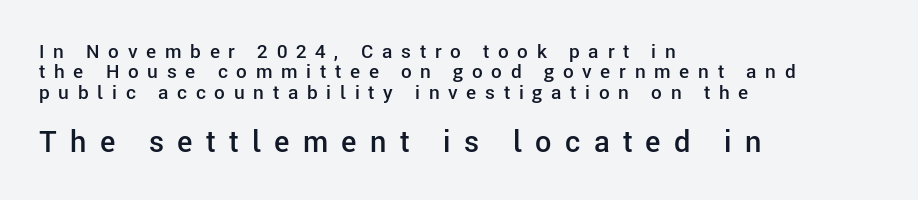
The image shows 29 px semibold sans-serif type, upright; set left-aligned, tight line spacing (1.07x), unusually wide letter spacing (+0.46 em), not underlined; the second (bottom) block is 1.53x larger; low stroke contrast and a medium x-height.
